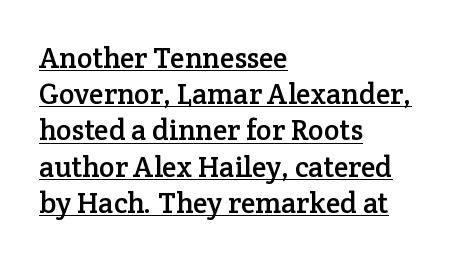
Q: Is the text italic (slanted)? A: No, it is upright.
Q: Is the typeface a serif or a sans-serif typeface? A: Serif.
Q: Is the text underlined? A: Yes.
Q: How is the paragraph aligned? A: Left-aligned.
Q: Is the spacing between letters normal or unusually wide? A: Normal.
Q: Is the spacing between lines tight, normal or loose? A: Normal.
Q: Width (condensed, normal, or wide)? A: Normal.
Q: Stroke contrast? A: Low.
Q: x-height? A: Medium.
Q: Monospaced? A: No.
